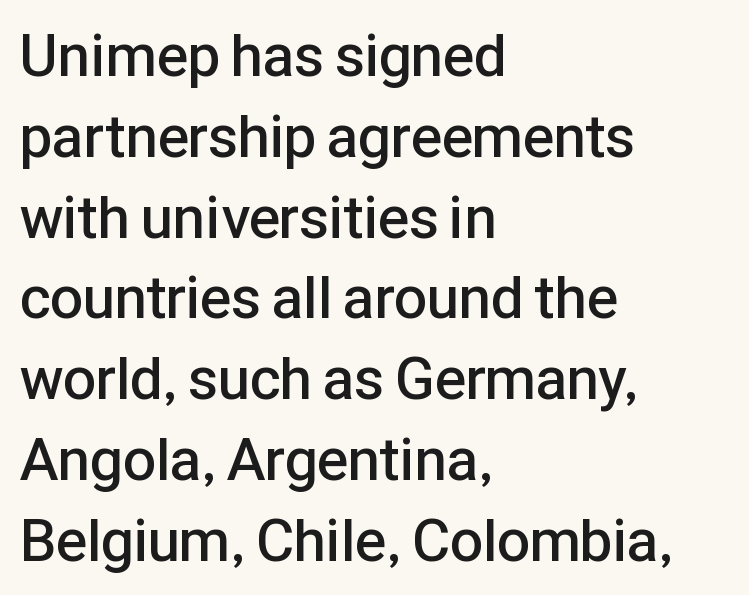
The lines are quadded left. Each letter keeps its own natural width here, so spacing adapts to shape. Unlike a traditional serif, this face leaves its strokes unadorned. Each glyph is drawn with semibold strokes, heavier than normal yet not fully bold. The specimen reads as upright at a glance.
